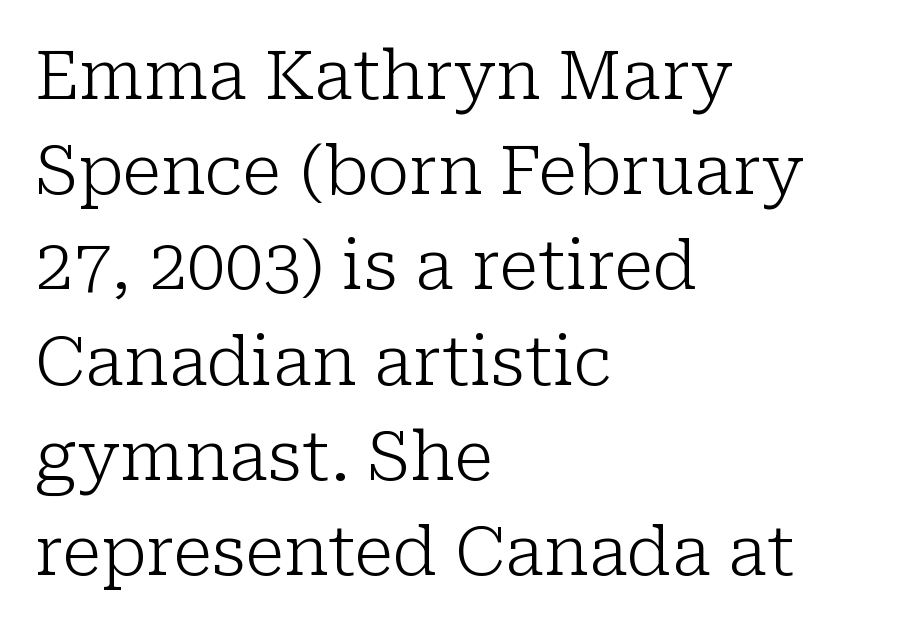
Q: Is the text bold? A: No.
Q: Is the text italic (slanted)? A: No, it is upright.
Q: Is the typeface a serif or a sans-serif typeface? A: Serif.
Q: Is the text underlined? A: No.
Q: How is the paragraph aligned? A: Left-aligned.
Q: Is the spacing between letters normal or unusually wide? A: Normal.
Q: Is the spacing between lines tight, normal or loose? A: Normal.
Q: Width (condensed, normal, or wide)? A: Normal.
Q: Stroke contrast? A: Low.
Q: x-height? A: Medium.
Q: Monospaced? A: No.
